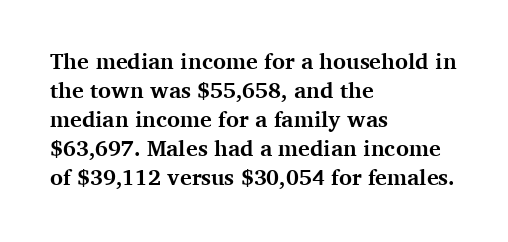
Q: Is the text bold? A: Yes.
Q: Is the text italic (slanted)? A: No, it is upright.
Q: Is the text underlined? A: No.
Q: How is the paragraph aligned? A: Left-aligned.
Q: Is the spacing between letters normal or unusually wide? A: Normal.
Q: Is the spacing between lines tight, normal or loose? A: Normal.
